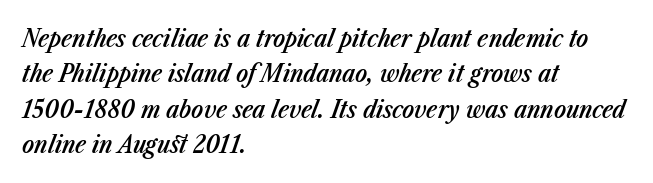
{"italic": "yes", "lean": "right", "slant_degrees": 23, "bold": "semi", "underline": "no", "align": "left", "line_spacing": "normal", "line_spacing_ratio": 1.42, "letter_spacing": "normal", "letter_spacing_em": 0.0, "glyph_px": 25}
